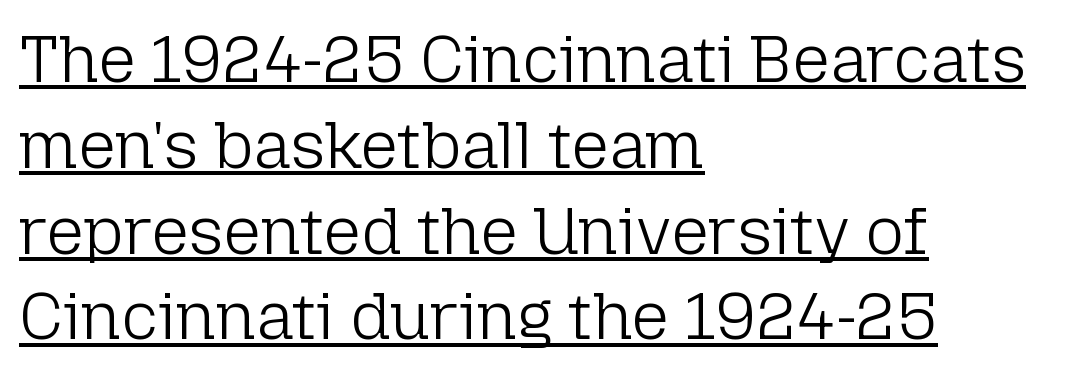
A typesetter would call this proportional, since set widths differ per character. Vertically, the passage feels balanced, rows spaced as you'd expect. Every word sits above its own underline. Does extra space separate the letters? No, they use regular spacing. Characters remain perfectly vertical along every line.
